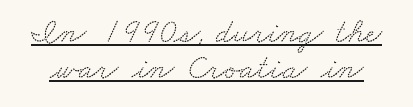
{"width": "wide", "stroke_contrast": "low", "x_height": "small", "monospaced": "no", "underline": "yes", "line_spacing": "tight", "line_spacing_ratio": 1.05, "letter_spacing": "normal", "letter_spacing_em": 0.0, "glyph_px": 34}
